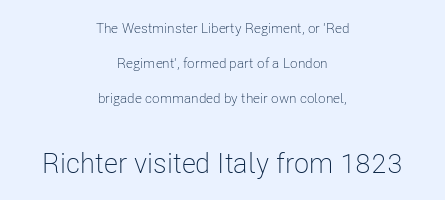
Q: Is the text bold? A: No.
Q: Is the text italic (slanted)? A: No, it is upright.
Q: Is the typeface a serif or a sans-serif typeface? A: Sans-serif.
Q: Is the text underlined? A: No.
Q: How is the paragraph aligned? A: Centered.
Q: Is the spacing between letters normal or unusually wide? A: Normal.
Q: Is the spacing between lines tight, normal or loose? A: Loose.
Q: Which block of text is set in a larger size, the first (top) or the second (bottom)? A: The second (bottom) one.
Q: Width (condensed, normal, or wide)? A: Condensed.
Q: Stroke contrast? A: Low.
Q: x-height? A: Medium.
Q: Monospaced? A: No.
